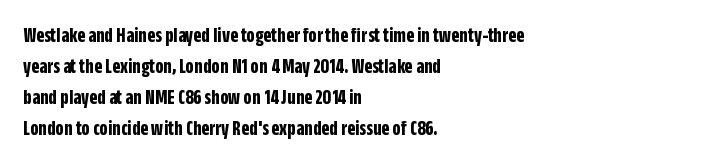
Q: Is the text bold? A: Yes.
Q: Is the text italic (slanted)? A: No, it is upright.
Q: Is the text underlined? A: No.
Q: How is the paragraph aligned? A: Left-aligned.
Q: Is the spacing between letters normal or unusually wide? A: Normal.
Q: Is the spacing between lines tight, normal or loose? A: Normal.
